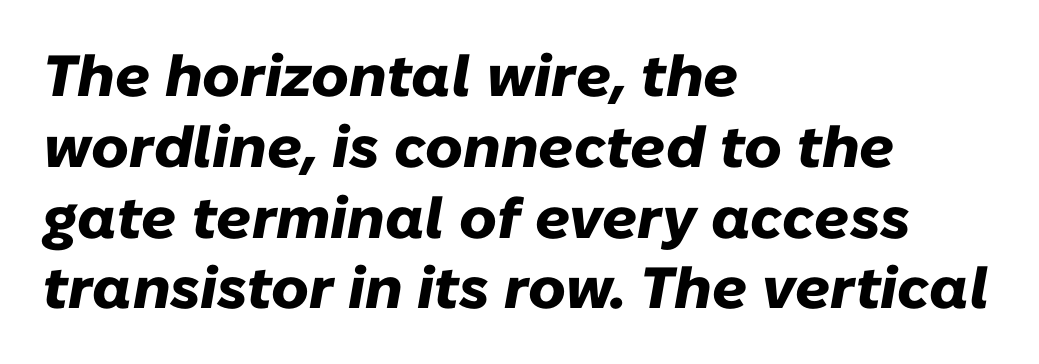
The face used here is rendered with its standard letterfit. Summary of weight: heavy, a full bold. The letters advance in unequal steps, a hallmark of proportional type. Observe the lean: these are italic letterforms. Decoration check: the copy has no underline.
